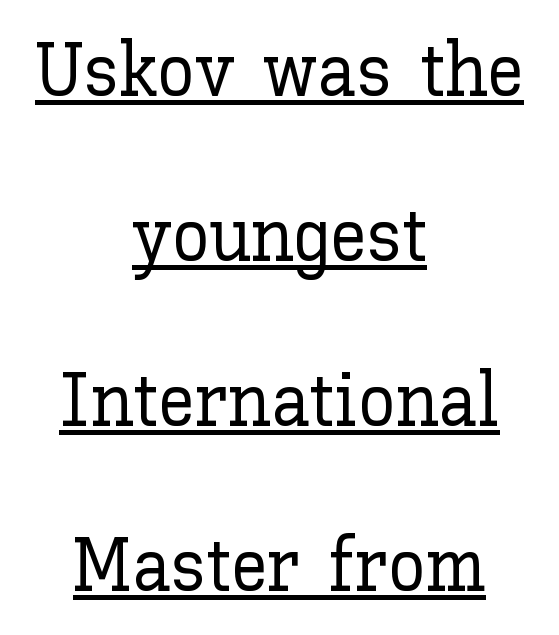
Q: Is the text italic (slanted)? A: No, it is upright.
Q: Is the text underlined? A: Yes.
Q: How is the paragraph aligned? A: Centered.
Q: Is the spacing between letters normal or unusually wide? A: Normal.
Q: Is the spacing between lines tight, normal or loose? A: Loose.
Q: Width (condensed, normal, or wide)? A: Normal.
Q: Stroke contrast? A: Low.
Q: x-height? A: Medium.
Q: Monospaced? A: No.
